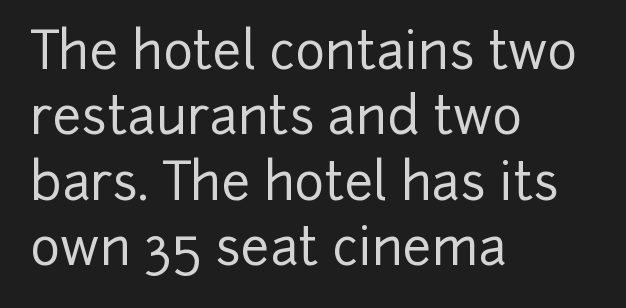
Q: Is the text italic (slanted)? A: No, it is upright.
Q: Is the typeface a serif or a sans-serif typeface? A: Sans-serif.
Q: Is the text underlined? A: No.
Q: How is the paragraph aligned? A: Left-aligned.
Q: Is the spacing between letters normal or unusually wide? A: Normal.
Q: Is the spacing between lines tight, normal or loose? A: Normal.
Q: Width (condensed, normal, or wide)? A: Normal.
Q: Stroke contrast? A: Low.
Q: x-height? A: Medium.
Q: Monospaced? A: No.
